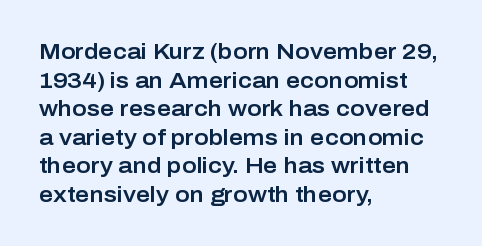
Q: Is the text italic (slanted)? A: No, it is upright.
Q: Is the text underlined? A: No.
Q: How is the paragraph aligned? A: Left-aligned.
Q: Is the spacing between letters normal or unusually wide? A: Normal.
Q: Is the spacing between lines tight, normal or loose? A: Normal.
